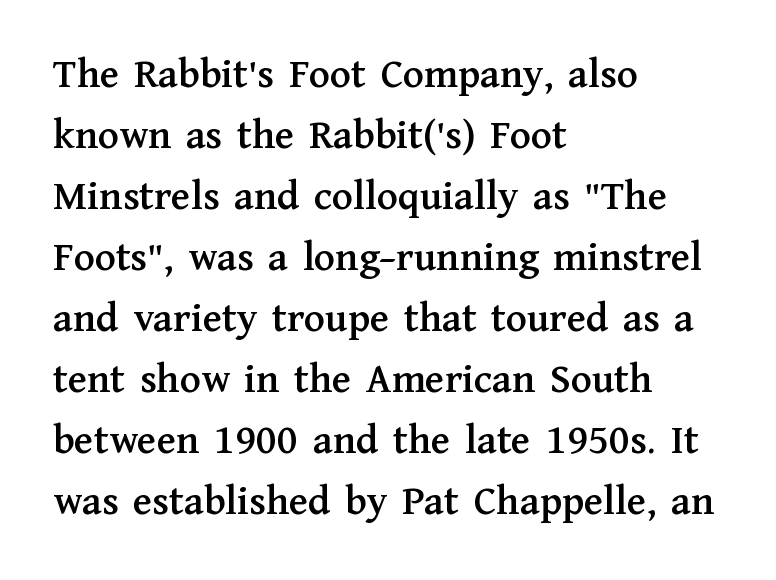
{"serif": "yes", "italic": "no", "width": "normal", "stroke_contrast": "medium", "x_height": "medium", "monospaced": "no", "underline": "no", "align": "left", "line_spacing": "normal", "line_spacing_ratio": 1.42, "letter_spacing": "normal", "letter_spacing_em": 0.0, "glyph_px": 43}
